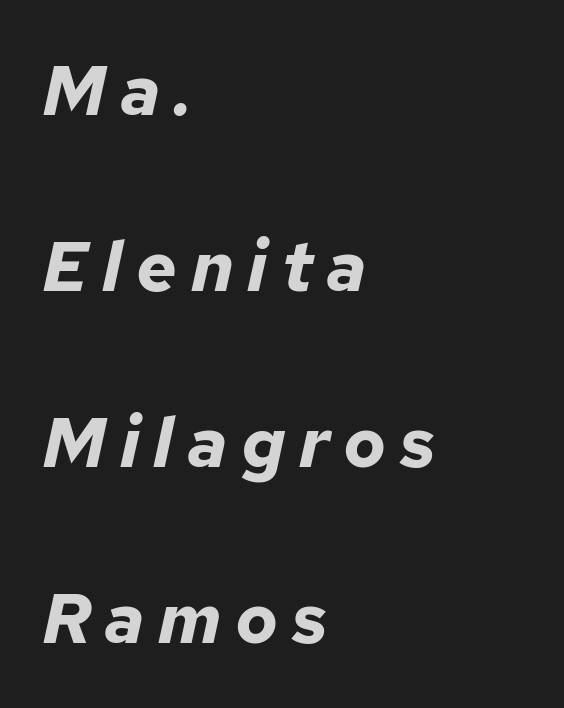
Summary of vertical rhythm: relaxed, with wide interline spacing. Slant detected: the letters are inclined. Caption: multi-line text, flush left, ragged right. The string is rendered with underlining switched off. The sample has been set heavy, in full bold. These lines are rendered in a variable-pitch font.
